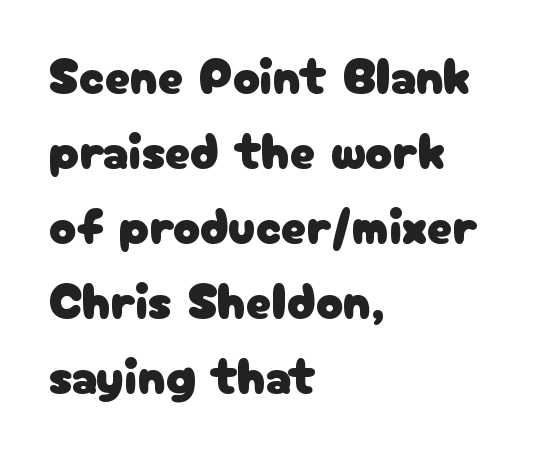
The image shows 51 px sans-serif type, upright; set left-aligned, normal line spacing (1.47x), normal letter spacing, not underlined; low stroke contrast and a medium x-height.
